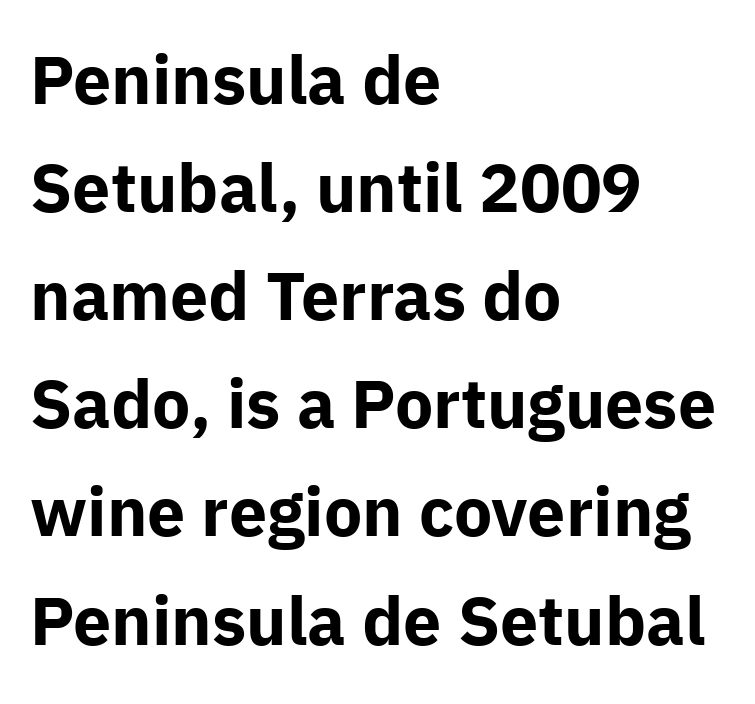
{"serif": "no", "italic": "no", "bold": "yes", "weight": "bold", "width": "normal", "stroke_contrast": "low", "x_height": "medium", "monospaced": "no", "underline": "no", "align": "left", "line_spacing": "normal", "line_spacing_ratio": 1.59, "letter_spacing": "normal", "letter_spacing_em": 0.0, "glyph_px": 68}
